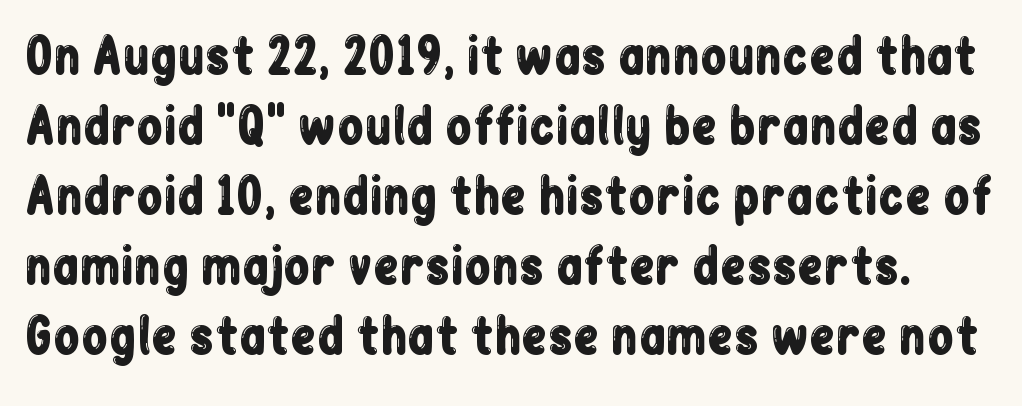
The image shows 48 px condensed sans-serif type, upright; set normal line spacing (1.46x), normal letter spacing, not underlined; low stroke contrast and a medium x-height.
